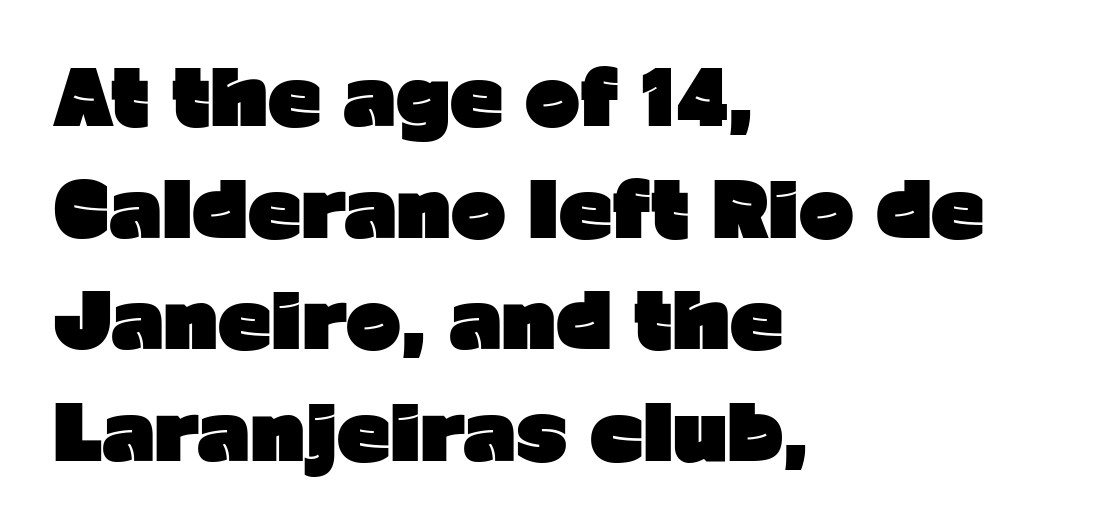
Q: Is the text bold? A: Yes.
Q: Is the text italic (slanted)? A: No, it is upright.
Q: Is the typeface a serif or a sans-serif typeface? A: Sans-serif.
Q: Is the text underlined? A: No.
Q: How is the paragraph aligned? A: Left-aligned.
Q: Is the spacing between letters normal or unusually wide? A: Normal.
Q: Is the spacing between lines tight, normal or loose? A: Normal.
Q: Width (condensed, normal, or wide)? A: Normal.
Q: Stroke contrast? A: Low.
Q: x-height? A: Medium.
Q: Monospaced? A: No.
